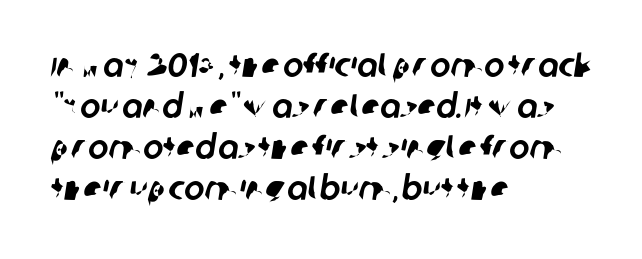
Q: Is the typeface a serif or a sans-serif typeface? A: Sans-serif.
Q: Is the text underlined? A: No.
Q: How is the paragraph aligned? A: Left-aligned.
Q: Is the spacing between letters normal or unusually wide? A: Normal.
Q: Width (condensed, normal, or wide)? A: Normal.
Q: Stroke contrast? A: Low.
Q: x-height? A: Large.
Q: Monospaced? A: No.
